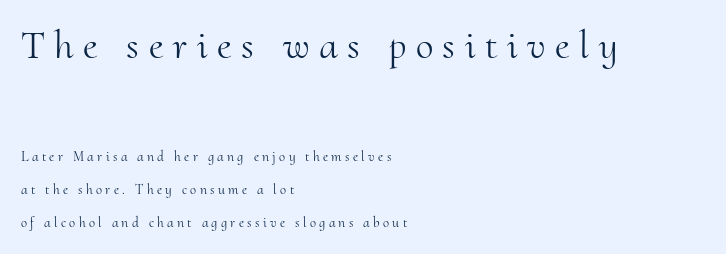
Q: Is the text bold? A: No.
Q: Is the text italic (slanted)? A: No, it is upright.
Q: Is the typeface a serif or a sans-serif typeface? A: Serif.
Q: Is the text underlined? A: No.
Q: How is the paragraph aligned? A: Left-aligned.
Q: Is the spacing between letters normal or unusually wide? A: Unusually wide.
Q: Is the spacing between lines tight, normal or loose? A: Loose.
Q: Which block of text is set in a larger size, the first (top) or the second (bottom)? A: The first (top) one.
Q: Width (condensed, normal, or wide)? A: Normal.
Q: Stroke contrast? A: Medium.
Q: x-height? A: Small.
Q: Monospaced? A: No.
